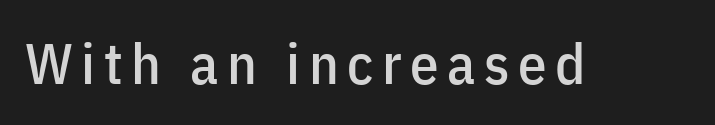
Q: Is the text italic (slanted)? A: No, it is upright.
Q: Is the typeface a serif or a sans-serif typeface? A: Sans-serif.
Q: Is the text underlined? A: No.
Q: Width (condensed, normal, or wide)? A: Condensed.
Q: Stroke contrast? A: Low.
Q: x-height? A: Medium.
Q: Monospaced? A: No.
